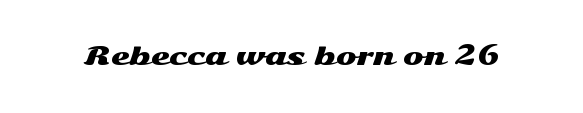
Q: Is the text italic (slanted)? A: Yes.
Q: Is the text underlined? A: No.
Q: Is the spacing between letters normal or unusually wide? A: Normal.
